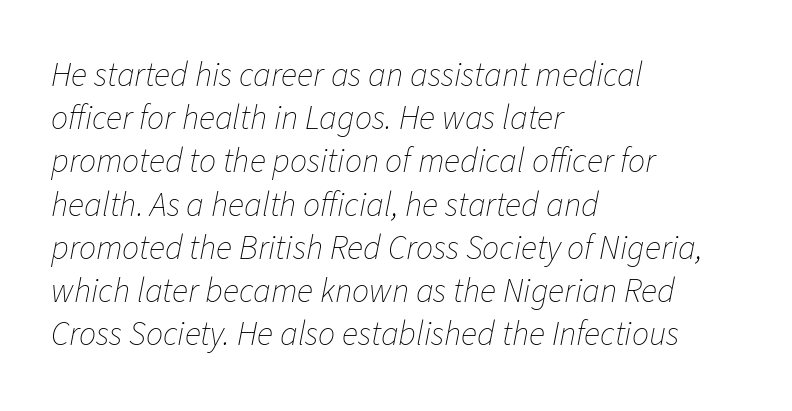
Do the characters align in a grid? No, the font is proportional. The compositor pushed each line to the left boundary. Ink coverage per letter is moderate at most. Successive baselines arrive at the customary interval. Rendered with sloped, italic letterforms. Lines of text with bare space underneath.
